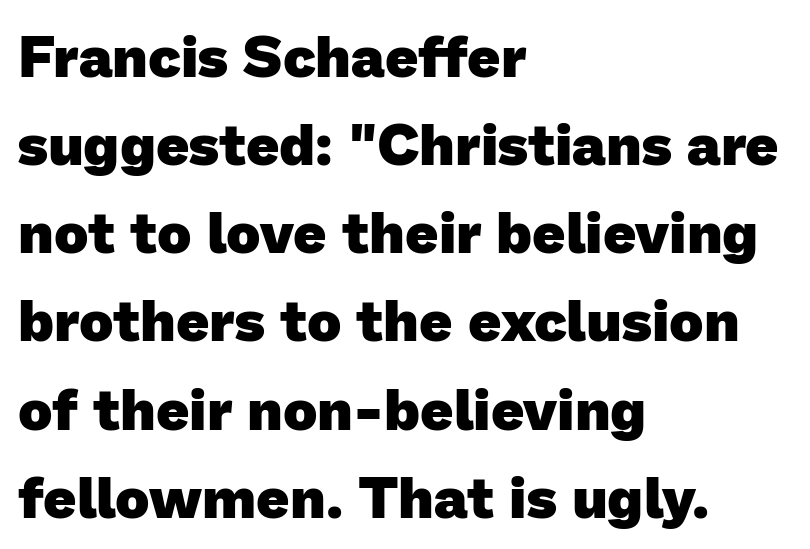
Baseline-to-baseline distance is the conventional proportion of letter height. Caption: standard tracking, unaltered. Type without underlining. Is the block centered? No — it sits flush against the left margin. Character widths vary here, with narrow letters taking less room than wide ones.
